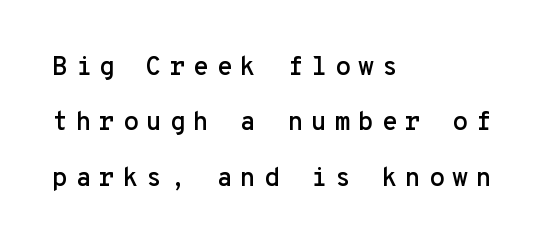
{"italic": "no", "underline": "no", "align": "left", "line_spacing": "loose", "line_spacing_ratio": 2.13, "letter_spacing": "wide", "letter_spacing_em": 0.29, "glyph_px": 26}
